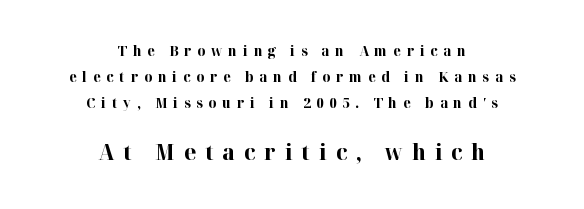
Q: Is the text bold? A: Yes.
Q: Is the text italic (slanted)? A: No, it is upright.
Q: Is the text underlined? A: No.
Q: How is the paragraph aligned? A: Centered.
Q: Is the spacing between letters normal or unusually wide? A: Unusually wide.
Q: Which block of text is set in a larger size, the first (top) or the second (bottom)? A: The second (bottom) one.
